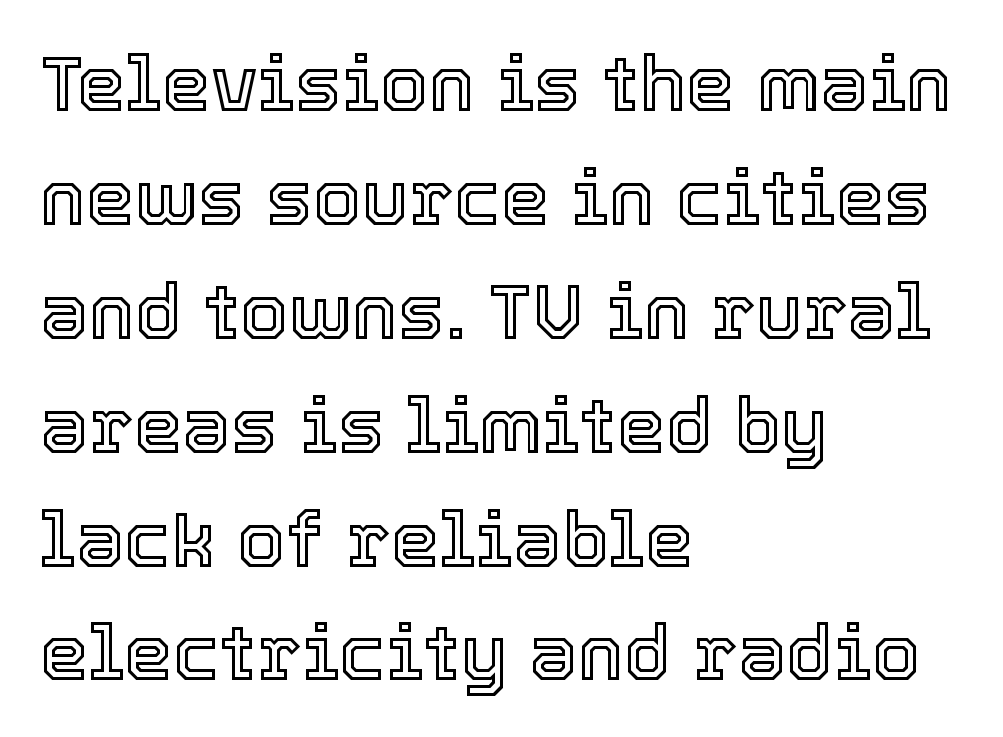
{"italic": "no", "width": "normal", "x_height": "medium", "monospaced": "no", "underline": "no", "align": "left", "line_spacing": "normal", "line_spacing_ratio": 1.46, "letter_spacing": "normal", "letter_spacing_em": 0.0, "glyph_px": 78}
